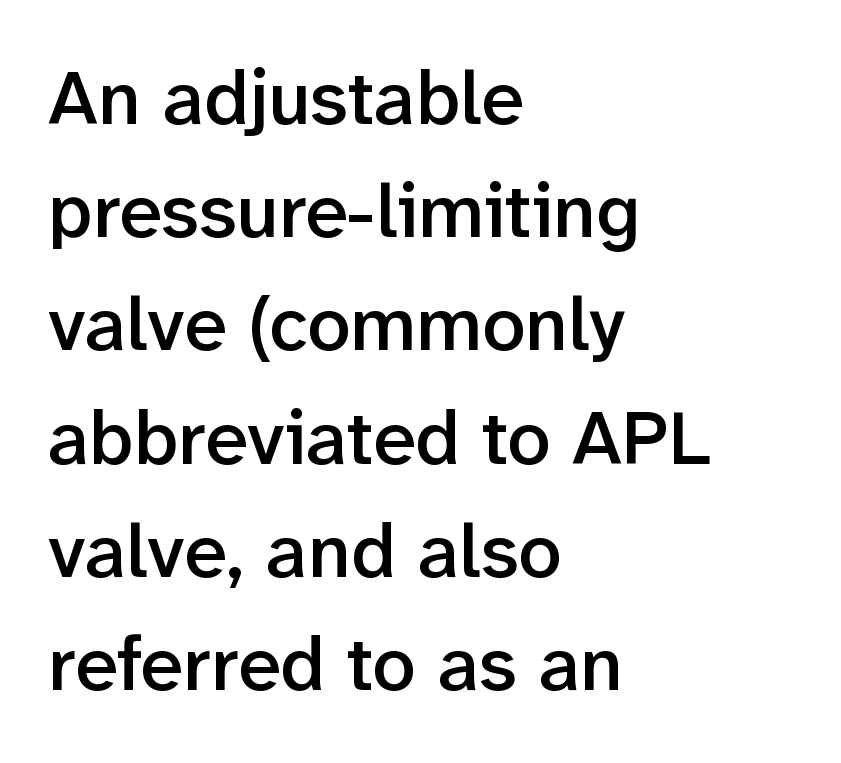
Check where the strokes stop: nothing finishes them off — pure sans. The typesetter chose a ragged-right arrangement here. The space beneath each line is pristine and unruled. The typography opts for an upright posture over an oblique one. A somewhat darkened texture: the type is semibold rather than bold. The leading is moderate, giving the passage an even texture.
